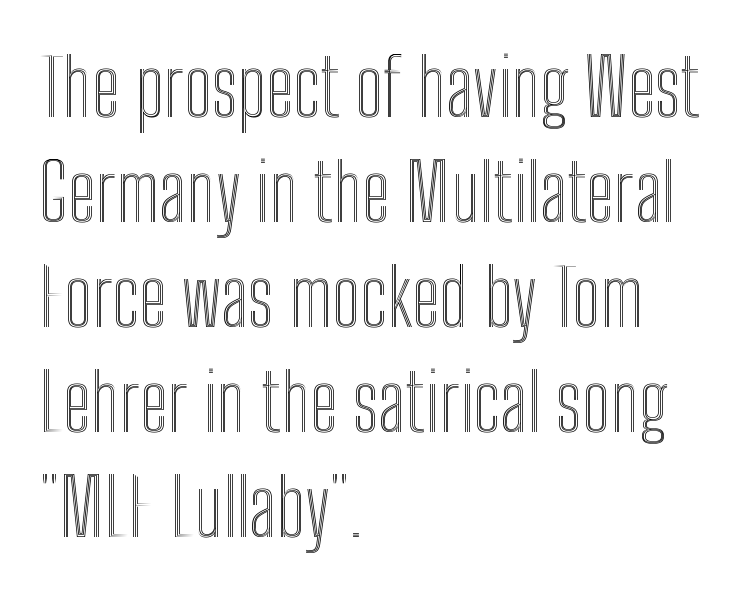
Q: Is the text italic (slanted)? A: No, it is upright.
Q: Is the text underlined? A: No.
Q: How is the paragraph aligned? A: Left-aligned.
Q: Is the spacing between letters normal or unusually wide? A: Normal.
Q: Is the spacing between lines tight, normal or loose? A: Normal.
Q: Width (condensed, normal, or wide)? A: Condensed.
Q: x-height? A: Medium.
Q: Monospaced? A: No.
